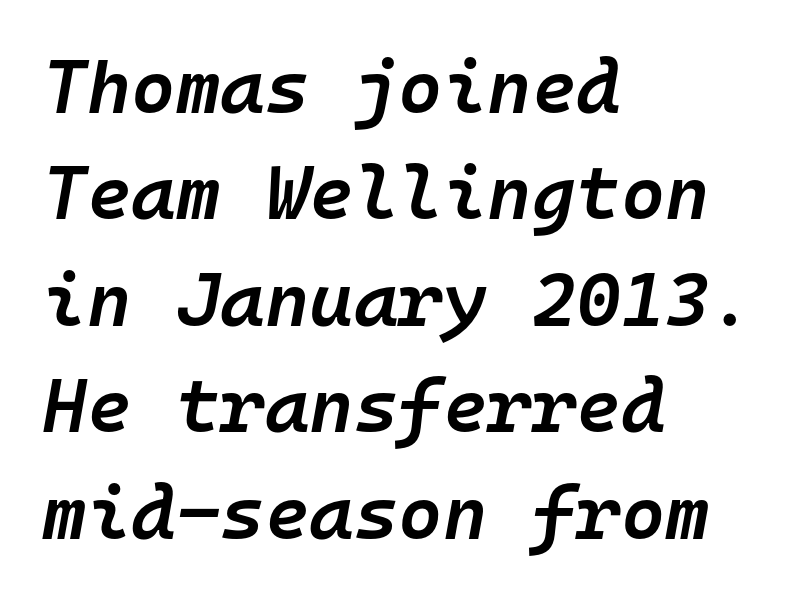
{"italic": "yes", "lean": "right", "slant_degrees": 10, "bold": "semi", "weight": "semibold", "width": "normal", "stroke_contrast": "low", "x_height": "medium", "monospaced": "yes", "underline": "no", "align": "left", "line_spacing": "normal", "line_spacing_ratio": 1.4, "letter_spacing": "normal", "letter_spacing_em": 0.0, "glyph_px": 76}
